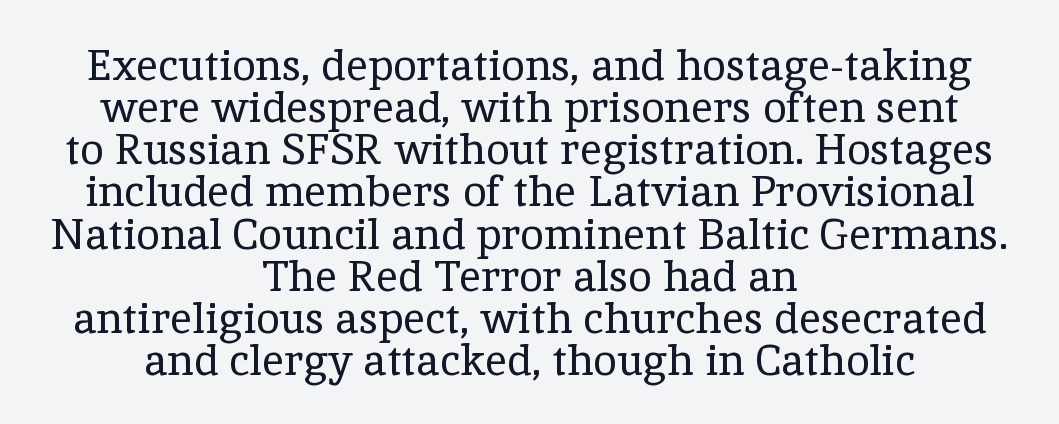
{"serif": "yes", "italic": "no", "bold": "no", "weight": "regular", "width": "normal", "x_height": "medium", "monospaced": "no", "underline": "no", "align": "center", "line_spacing": "tight", "line_spacing_ratio": 0.98, "letter_spacing": "normal", "letter_spacing_em": 0.0, "glyph_px": 43}
